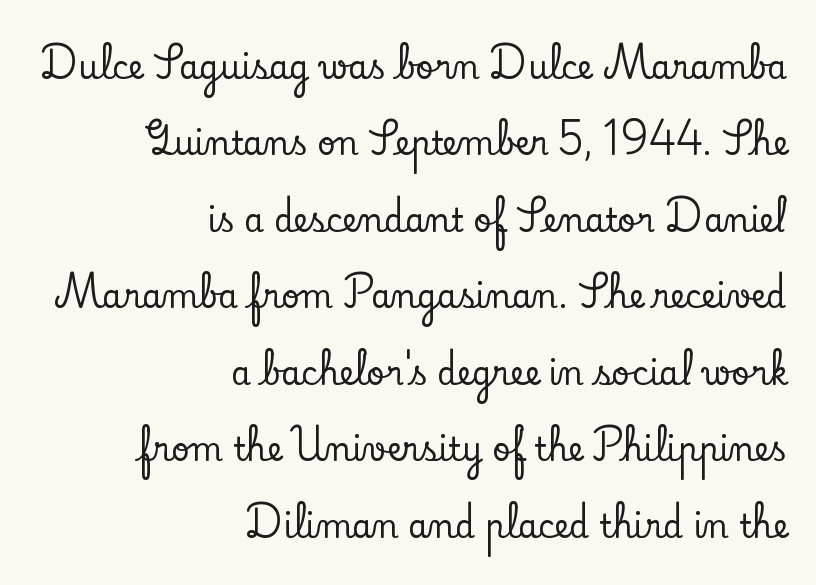
{"serif": "yes", "italic": "no", "width": "normal", "stroke_contrast": "low", "x_height": "small", "monospaced": "no", "underline": "no", "align": "right", "line_spacing": "loose", "line_spacing_ratio": 2.39, "letter_spacing": "normal", "letter_spacing_em": 0.0, "glyph_px": 32}
